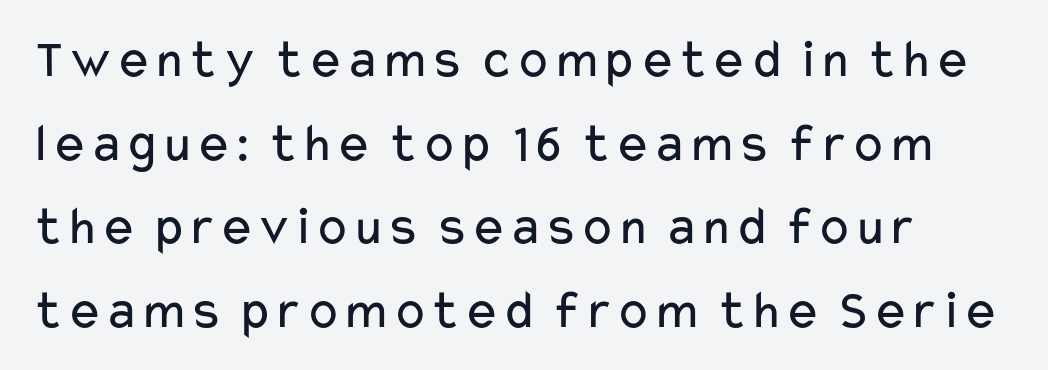
Tall strokes in this sample are plumb rather than angled. A light-to-regular cut is what we see here. In terms of letterform style, serifs are entirely absent. Characters follow at the spacing the type designer built in.
